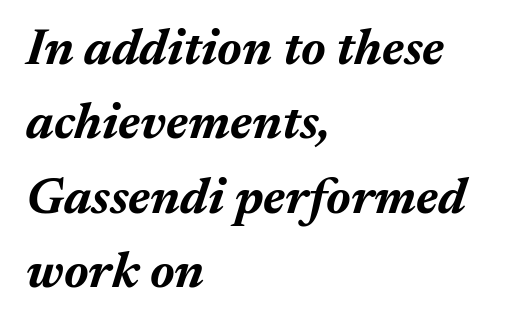
The leading is moderate, giving the passage an even texture. Caption: multi-line text, flush left, ragged right. Words appear dense and cohesive because spacing is normal. Looking at the ascenders, they clearly lean. Each glyph is drawn with heavy, bold strokes.
